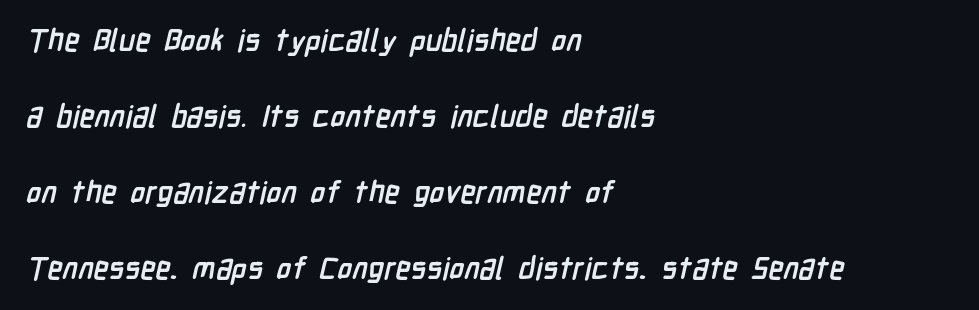
Q: Is the text bold? A: Yes.
Q: Is the typeface a serif or a sans-serif typeface? A: Sans-serif.
Q: Is the text underlined? A: No.
Q: How is the paragraph aligned? A: Left-aligned.
Q: Is the spacing between letters normal or unusually wide? A: Normal.
Q: Is the spacing between lines tight, normal or loose? A: Loose.
Q: Width (condensed, normal, or wide)? A: Condensed.
Q: Stroke contrast? A: Low.
Q: x-height? A: Medium.
Q: Monospaced? A: No.
